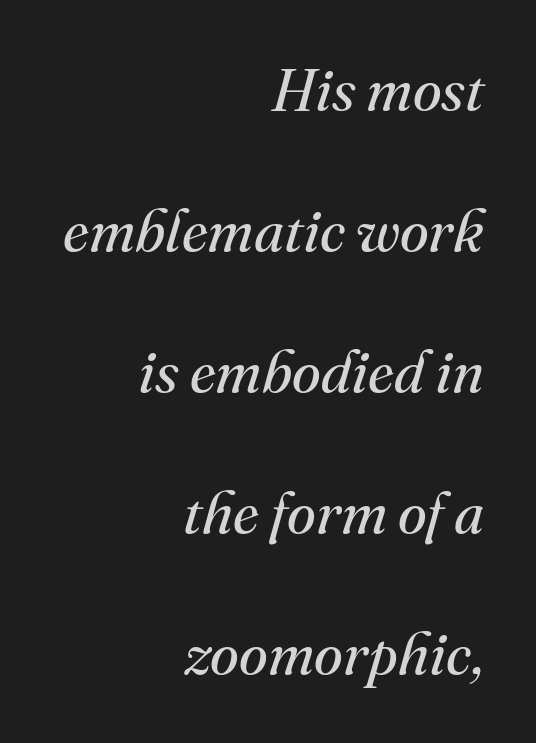
The image shows 59 px regular-weight serif type, italic (leaning right); set right-aligned, loose line spacing (2.39x), normal letter spacing, not underlined; medium stroke contrast and a small x-height.
